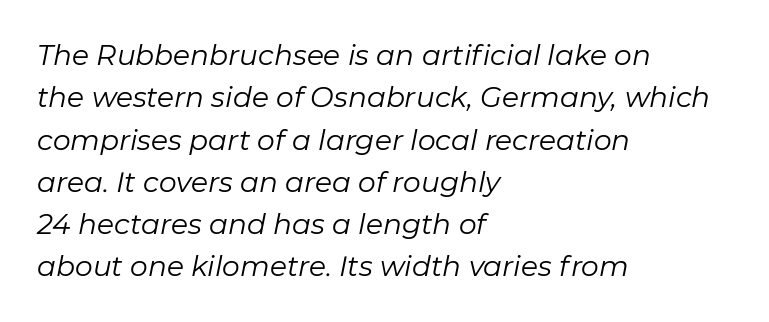
{"italic": "yes", "lean": "right", "slant_degrees": 11, "bold": "no", "weight": "regular", "width": "normal", "stroke_contrast": "low", "x_height": "medium", "monospaced": "no", "underline": "no", "align": "left", "line_spacing": "normal", "line_spacing_ratio": 1.51, "letter_spacing": "normal", "letter_spacing_em": 0.0, "glyph_px": 28}
